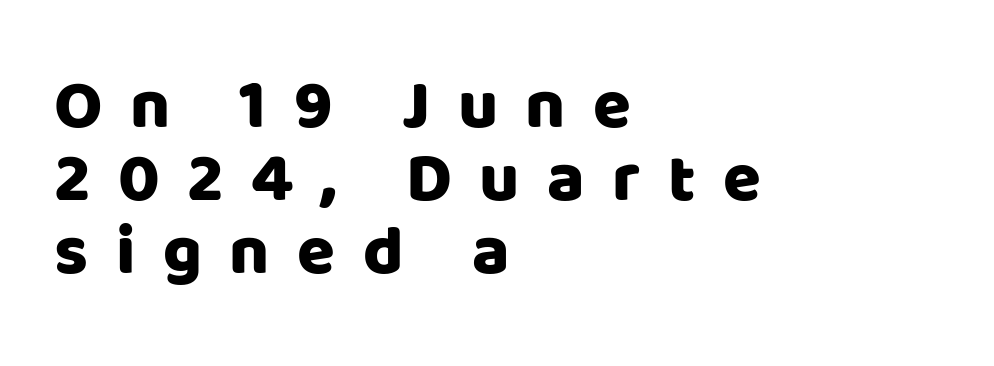
Style check: upright. Here the designer chose a conventional face with non-uniform glyph widths. This is sans-serif lettering, the kind often seen on screens and signage. Between one letter and the next there's a generous, obvious gap.
